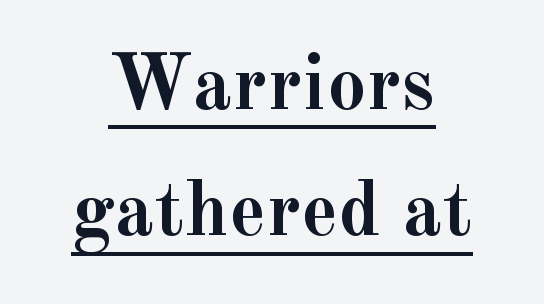
{"serif": "yes", "italic": "no", "bold": "yes", "weight": "semibold", "width": "normal", "x_height": "small", "monospaced": "no", "underline": "yes", "align": "center", "line_spacing": "normal", "line_spacing_ratio": 1.62, "letter_spacing": "normal", "letter_spacing_em": 0.0, "glyph_px": 78}
